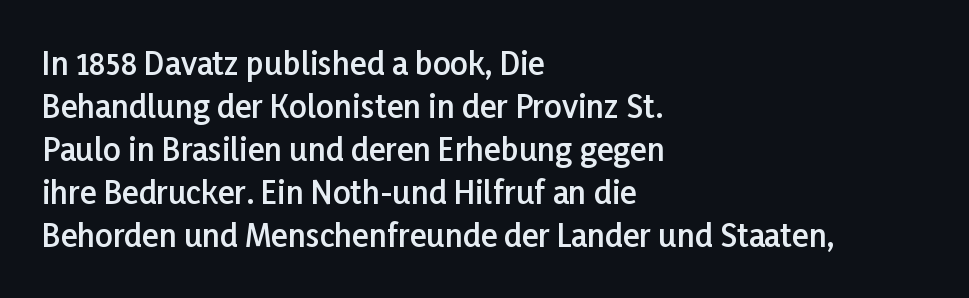
The block of text has a typical density, with ordinary space between rows. Here the glyphs are tracked normally, forming tight word shapes. These lines were composed using upright roman letters. Descenders are the only things crossing below the line.
